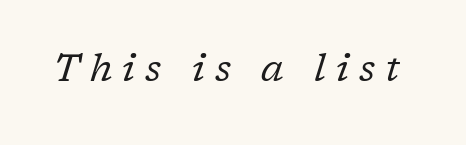
Notice how the stems are inclined rather than vertical — that's the hallmark of italics. I'd call this a serif setting — the letters wear small feet. Unbolded letterforms with no extra heft. The letterforms stand isolated, each surrounded by extra space.
